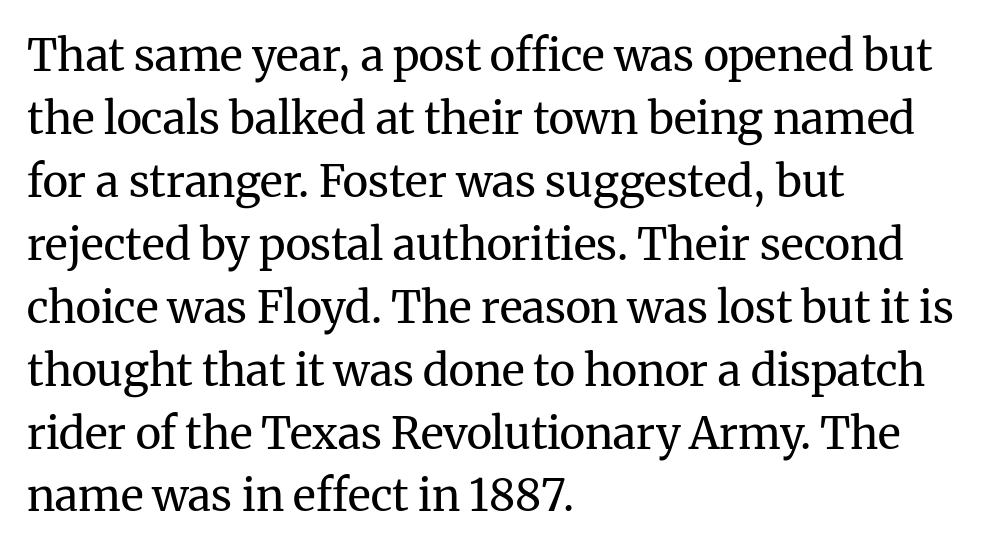
A typesetter would call this zero additional tracking. Stems here are at most as thick as an everyday book face. Note the varied advance widths — an 'i' is clearly narrower than an 'm'. Does the copy run flush right? No — it runs flush left.
